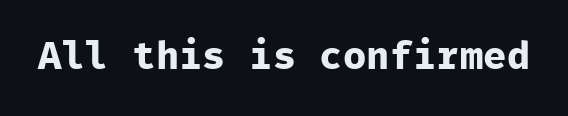
Unmarked baselines from the first word to the last. This is roman type, the default non-slanted kind. The letters are bold, with thick, heavy strokes. Caption: standard tracking, unaltered. The typeface chosen for these lines omits serifs.
